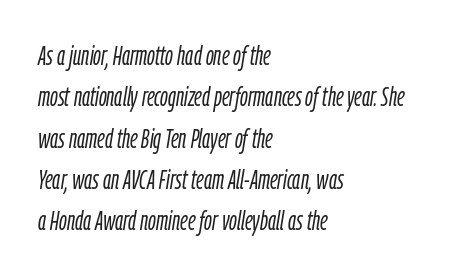
Q: Is the text bold? A: No.
Q: Is the text italic (slanted)? A: Yes, it leans right by about 9 degrees.
Q: Is the text underlined? A: No.
Q: How is the paragraph aligned? A: Left-aligned.
Q: Is the spacing between letters normal or unusually wide? A: Normal.
Q: Is the spacing between lines tight, normal or loose? A: Normal.
